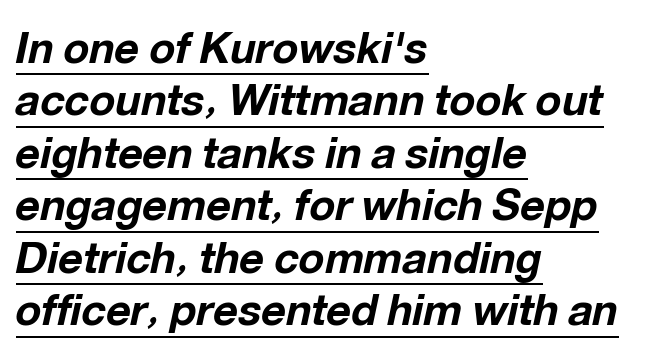
{"italic": "yes", "lean": "right", "slant_degrees": 12, "bold": "yes", "weight": "bold", "width": "normal", "stroke_contrast": "low", "x_height": "medium", "monospaced": "no", "underline": "yes", "align": "left", "line_spacing_ratio": 1.22, "letter_spacing": "normal", "letter_spacing_em": 0.0, "glyph_px": 43}
